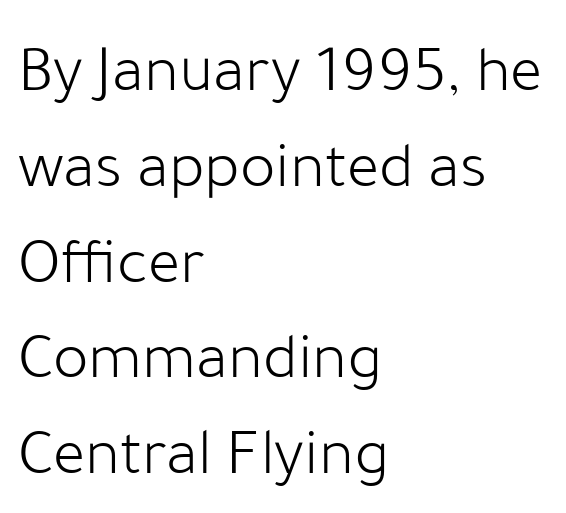
{"serif": "no", "italic": "no", "bold": "no", "weight": "light", "width": "normal", "stroke_contrast": "low", "x_height": "medium", "monospaced": "no", "underline": "no", "align": "left", "line_spacing": "normal", "line_spacing_ratio": 1.43, "letter_spacing": "normal", "letter_spacing_em": 0.0, "glyph_px": 67}
